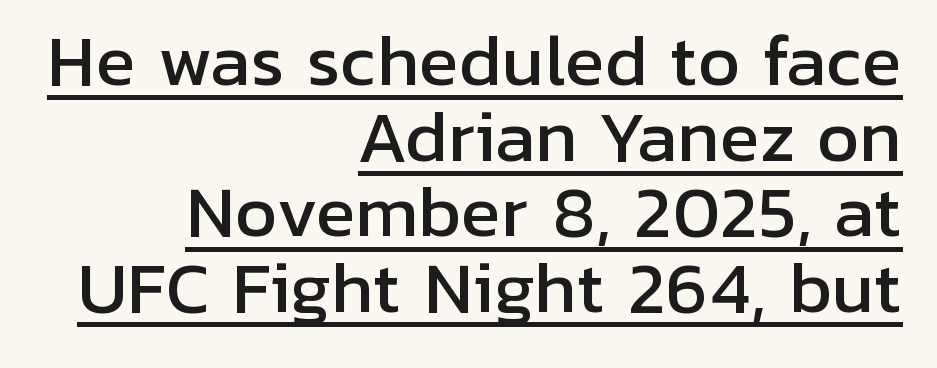
{"serif": "no", "italic": "no", "width": "normal", "stroke_contrast": "low", "x_height": "medium", "monospaced": "no", "underline": "yes", "align": "right", "line_spacing": "tight", "line_spacing_ratio": 1.13, "letter_spacing": "normal", "letter_spacing_em": 0.0, "glyph_px": 67}
